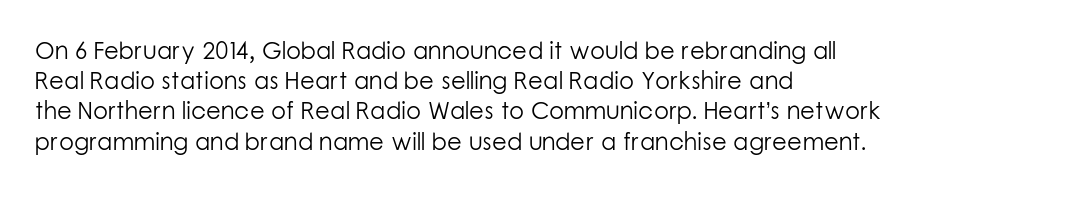
{"italic": "no", "bold": "no", "underline": "no", "align": "left", "line_spacing": "normal", "line_spacing_ratio": 1.26, "letter_spacing": "normal", "letter_spacing_em": 0.0, "glyph_px": 24}
